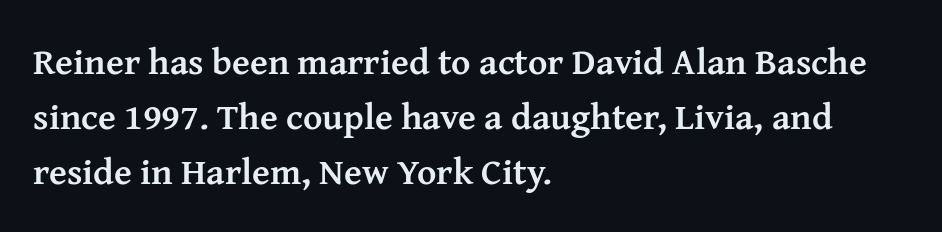
I'd call this a serif setting — the letters wear small feet. What's the leading like? Ordinary, nothing unusual. Is the letter spacing exaggerated? No — it looks like the ordinary default. These lines are rendered in a variable-pitch font.
